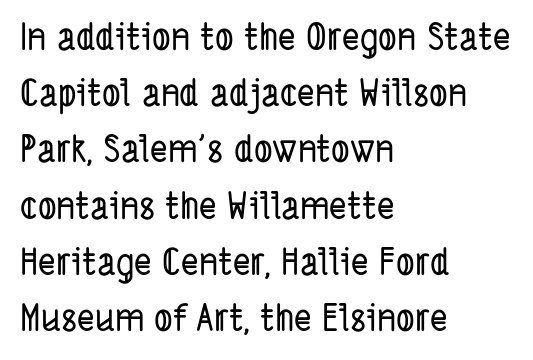
{"serif": "no", "width": "condensed", "stroke_contrast": "low", "x_height": "medium", "monospaced": "no", "underline": "no", "align": "left", "line_spacing": "normal", "line_spacing_ratio": 1.52, "letter_spacing": "normal", "letter_spacing_em": 0.0, "glyph_px": 37}
